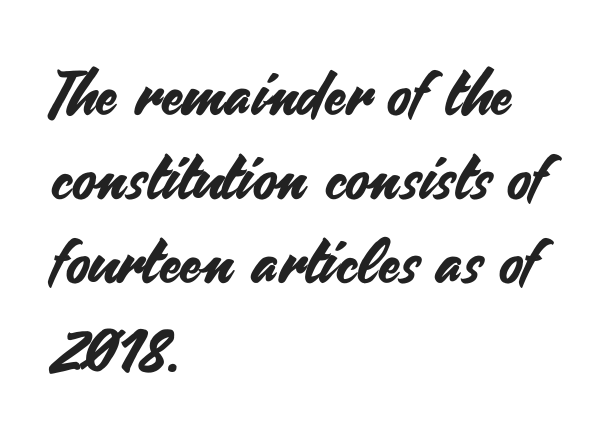
The image shows 61 px sans-serif type; set left-aligned, normal line spacing (1.38x), normal letter spacing, not underlined; medium stroke contrast and a small x-height.
